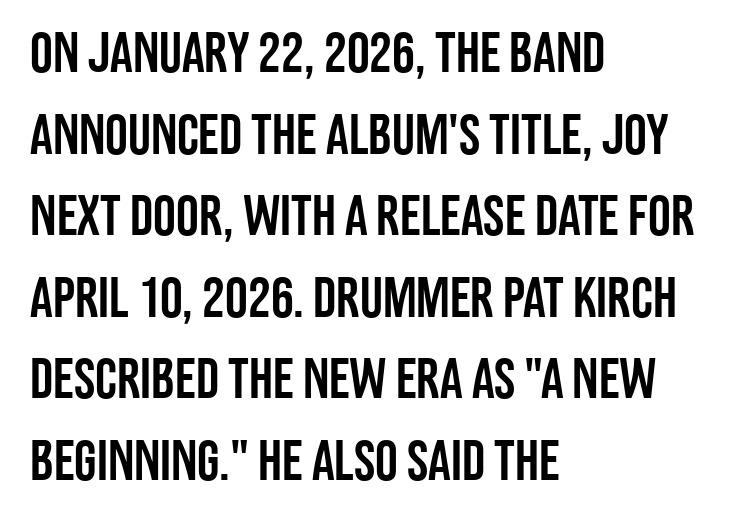
{"serif": "no", "italic": "no", "width": "condensed", "stroke_contrast": "low", "x_height": "large", "monospaced": "no", "underline": "no", "align": "left", "line_spacing": "normal", "line_spacing_ratio": 1.43, "letter_spacing": "normal", "letter_spacing_em": 0.0, "glyph_px": 57}
